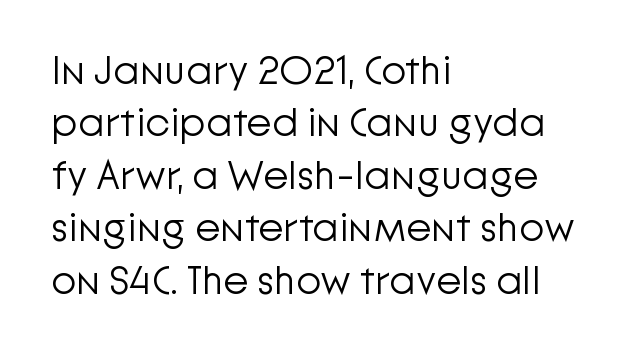
Tracking here is standard; glyphs follow each other at the usual distance. Plain, unruled lines of type. A normal amount of white space separates one row of letters from the next. If you drew a ruler down the left edge, every line would touch it.
